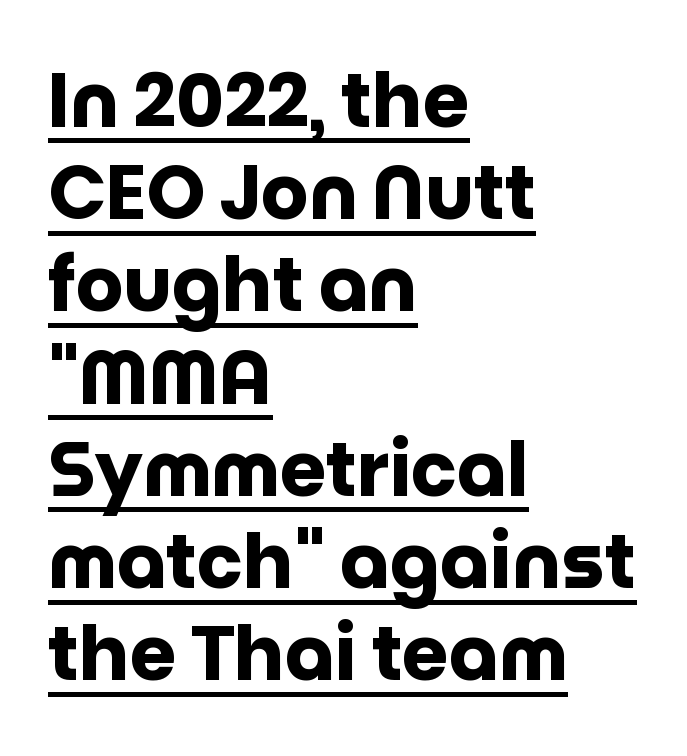
{"serif": "no", "italic": "no", "bold": "yes", "weight": "heavy", "width": "normal", "stroke_contrast": "low", "x_height": "large", "monospaced": "no", "underline": "yes", "align": "left", "line_spacing_ratio": 1.23, "letter_spacing": "normal", "letter_spacing_em": 0.0, "glyph_px": 75}
